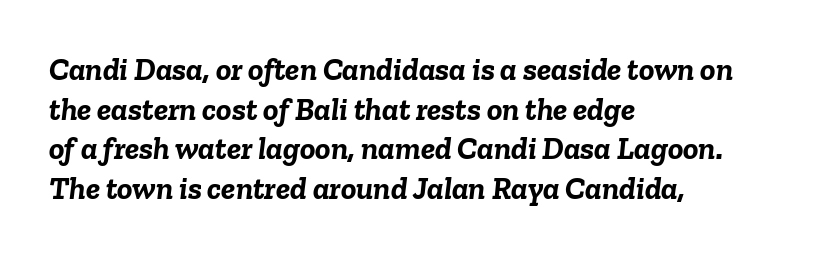
The image shows 32 px semibold type, italic (leaning right); set left-aligned, line spacing 1.24x, normal letter spacing, not underlined; low stroke contrast and a medium x-height.
